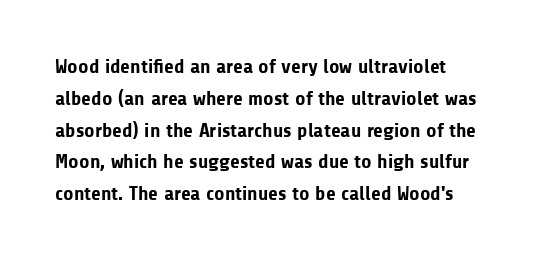
{"italic": "no", "bold": "yes", "underline": "no", "align": "left", "line_spacing": "normal", "line_spacing_ratio": 1.59, "letter_spacing": "normal", "letter_spacing_em": 0.0, "glyph_px": 20}
